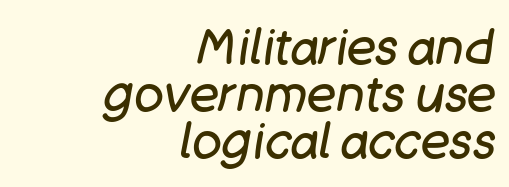
Q: Is the text bold? A: No.
Q: Is the text italic (slanted)? A: Yes, it leans right by about 11 degrees.
Q: Is the text underlined? A: No.
Q: How is the paragraph aligned? A: Right-aligned.
Q: Is the spacing between letters normal or unusually wide? A: Normal.
Q: Is the spacing between lines tight, normal or loose? A: Tight.
Q: Width (condensed, normal, or wide)? A: Normal.
Q: Stroke contrast? A: Low.
Q: x-height? A: Large.
Q: Monospaced? A: No.
